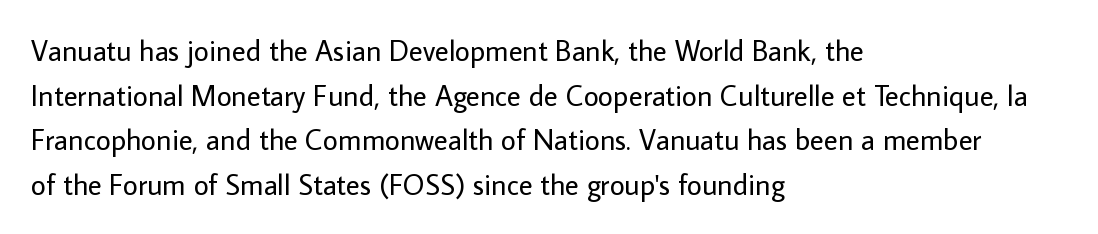
Q: Is the text bold? A: No.
Q: Is the text italic (slanted)? A: No, it is upright.
Q: Is the typeface a serif or a sans-serif typeface? A: Sans-serif.
Q: Is the text underlined? A: No.
Q: How is the paragraph aligned? A: Left-aligned.
Q: Is the spacing between letters normal or unusually wide? A: Normal.
Q: Is the spacing between lines tight, normal or loose? A: Normal.
Q: Width (condensed, normal, or wide)? A: Normal.
Q: Stroke contrast? A: Low.
Q: x-height? A: Medium.
Q: Monospaced? A: No.
